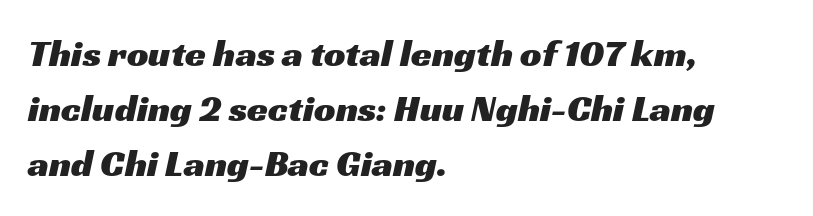
The lines in this sample share a left origin and differ only in where they stop. Is this a fixed-width face? No — the glyphs have proportional, varying widths. Inter-character spacing is left at the font's built-in metrics. The characters display no serif detailing; their extremities are plain.
